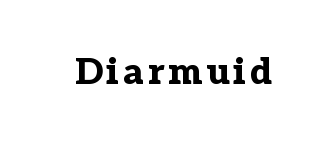
Spacing verdict: proportional, widths tailored to each character. Letters rest on an invisible, unmarked baseline. Little horizontal feet cap the strokes, marking this as serif type. A full-strength bold gives these letters their thick strokes.
